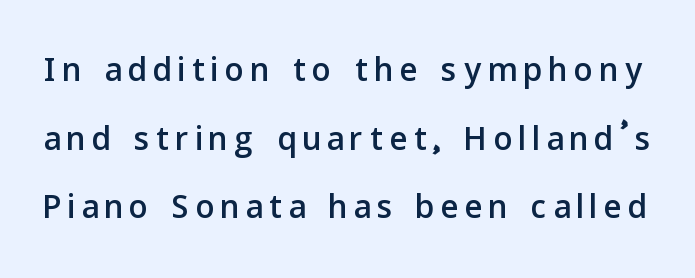
Does the lettering tilt? It doesn't — this is upright. Serif or sans? Sans — the stroke terminals are bare. Think of a printed novel: that variable character pitch is what you see here. The line-height multiplier appears to be the usual default. Each row of text sits above clean, open space.
